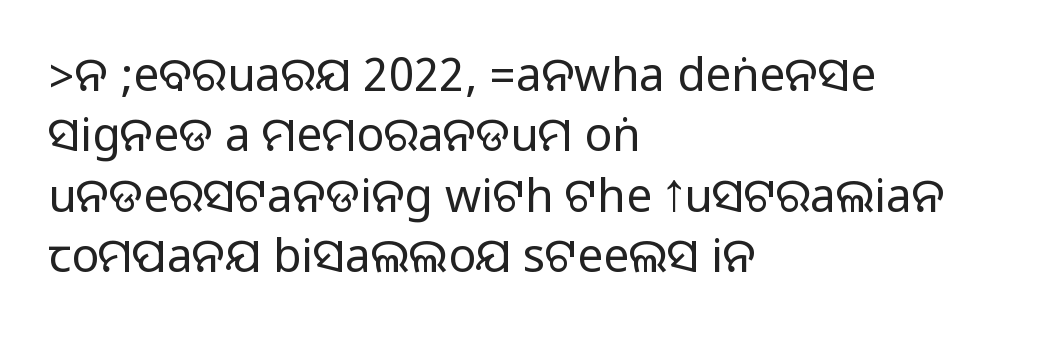
The image shows 46 px sans-serif type, upright; set left-aligned, normal line spacing (1.31x), normal letter spacing, not underlined; medium stroke contrast.
